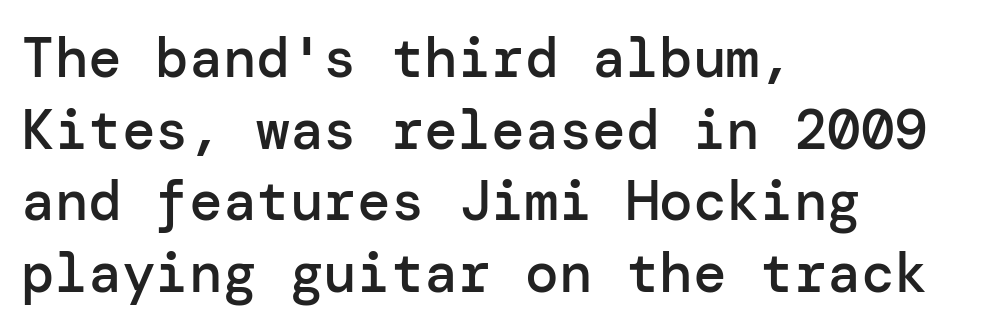
This sample uses a sans-serif face. Where is the straight margin? On the left. The horizontal fit of the characters is conventional and even. Compared with an ordinary text face, these strokes are moderately heavier — a semibold. Descenders are the only things crossing below the line.
